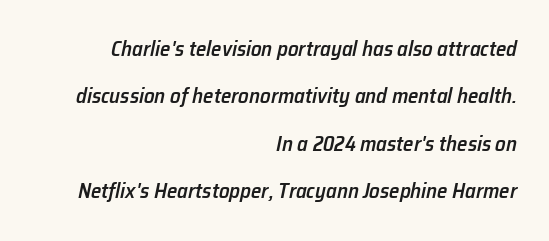
The image shows 21 px text type, italic (leaning right); set right-aligned, loose line spacing (2.26x), normal letter spacing, not underlined.
